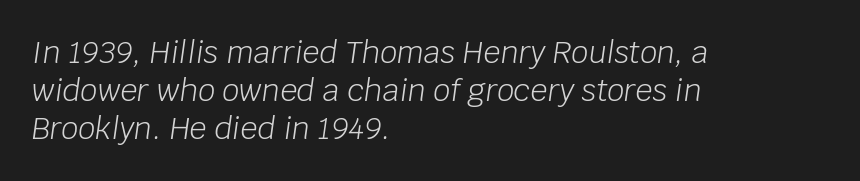
In terms of leading, this rendering sits right in the middle. Notice how the stems are inclined rather than vertical — that's the hallmark of italics. Heft: none added — not bold. Beneath every word, the page is bare.
